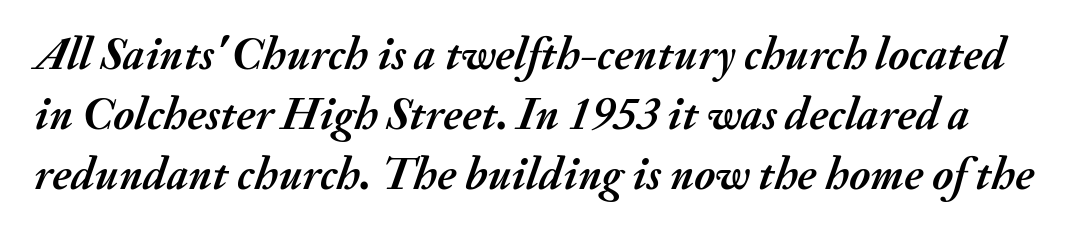
{"italic": "yes", "lean": "right", "slant_degrees": 20, "bold": "yes", "weight": "semibold", "width": "normal", "stroke_contrast": "medium", "x_height": "small", "monospaced": "no", "underline": "no", "line_spacing": "normal", "line_spacing_ratio": 1.3, "letter_spacing": "normal", "letter_spacing_em": 0.0, "glyph_px": 46}
